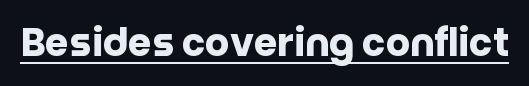
Think of a printed novel: that variable character pitch is what you see here. Posture: straight, roman, zero tilt. The passage shown is underscored from start to finish. The type is set solid horizontally, with unmodified tracking. The typesetting leans heavy: a genuine bold.
